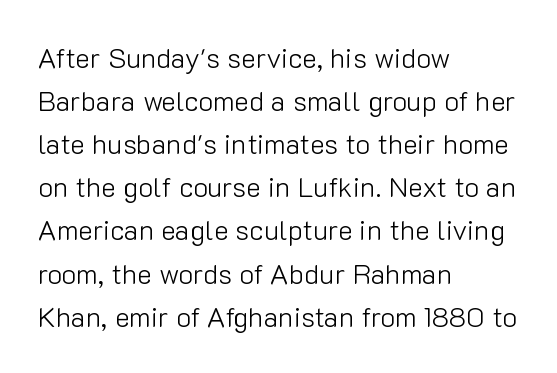
{"serif": "no", "italic": "no", "bold": "no", "weight": "light", "width": "normal", "stroke_contrast": "low", "x_height": "medium", "monospaced": "no", "underline": "no", "align": "left", "line_spacing": "normal", "line_spacing_ratio": 1.54, "letter_spacing": "normal", "letter_spacing_em": 0.0, "glyph_px": 28}
